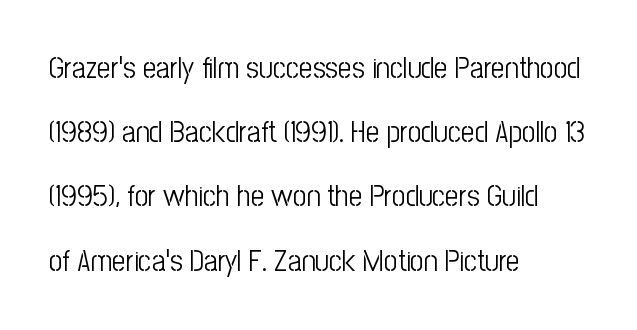
{"serif": "no", "italic": "no", "bold": "no", "weight": "light", "width": "condensed", "stroke_contrast": "low", "x_height": "medium", "monospaced": "no", "underline": "no", "align": "left", "line_spacing": "loose", "line_spacing_ratio": 2.14, "letter_spacing": "normal", "letter_spacing_em": 0.0, "glyph_px": 30}
